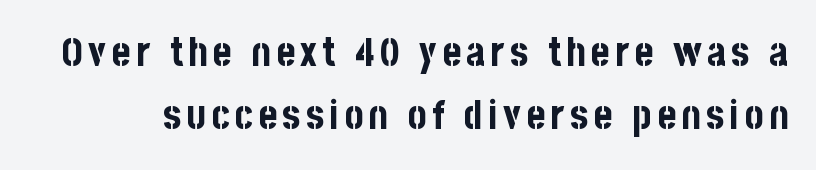
The image shows 40 px bold, condensed sans-serif type, upright; set normal line spacing (1.57x), not underlined; low stroke contrast and a large x-height.
